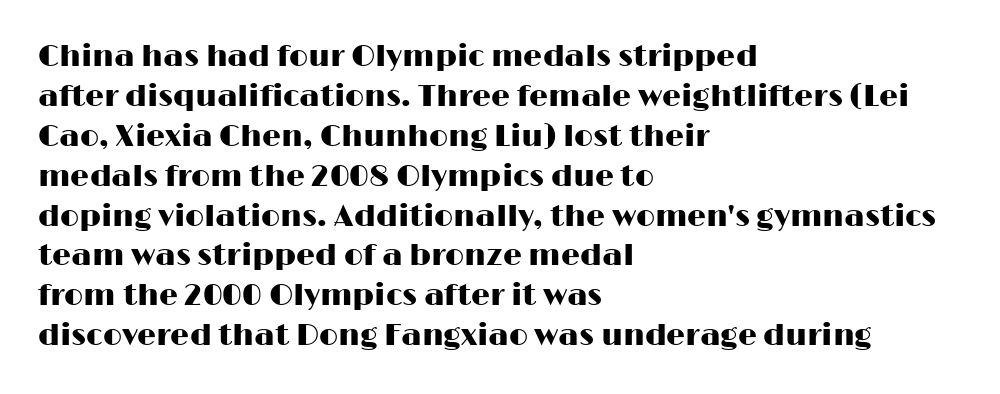
Quick note: interline space is typical. Each letter keeps its own natural width here, so spacing adapts to shape. Posture: upright roman. A typesetter would label this face a sans. Check under the words: just untouched page.
